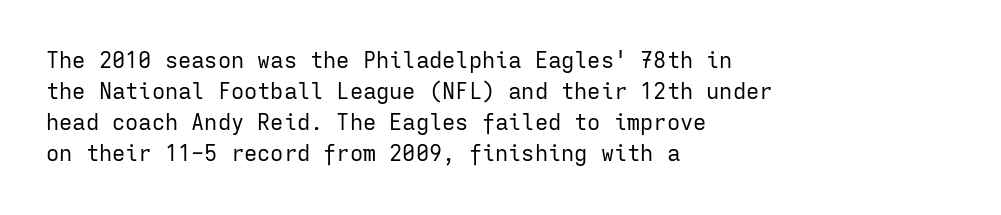
{"italic": "no", "bold": "no", "underline": "no", "align": "left", "line_spacing": "normal", "line_spacing_ratio": 1.41, "letter_spacing": "normal", "letter_spacing_em": 0.0, "glyph_px": 22}
